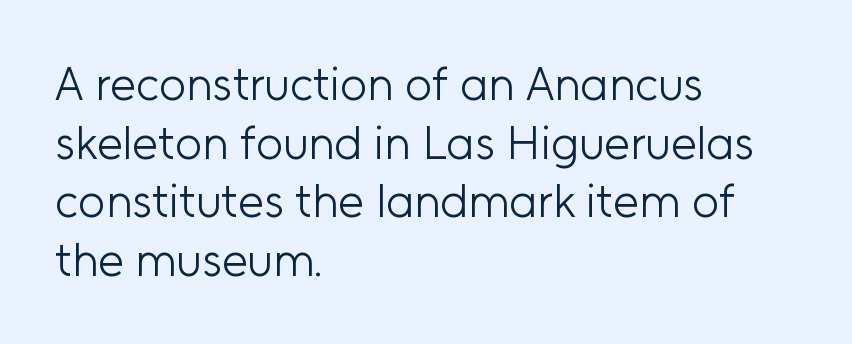
The image shows 47 px light sans-serif type, upright; set left-aligned, normal line spacing (1.25x), normal letter spacing, not underlined; low stroke contrast and a medium x-height.
